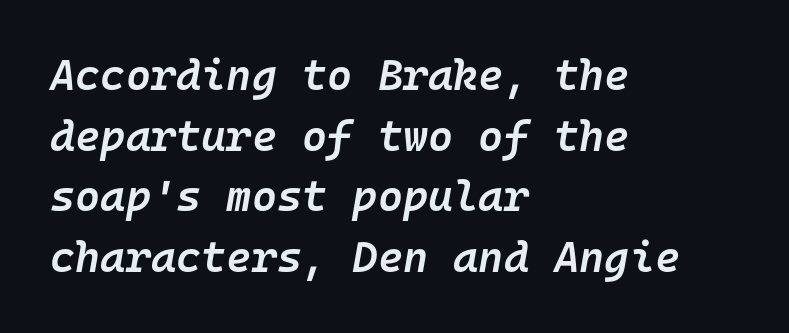
The image shows 43 px semibold type, italic (leaning right), monospaced; set left-aligned, normal line spacing (1.41x), normal letter spacing, not underlined; low stroke contrast and a medium x-height.
